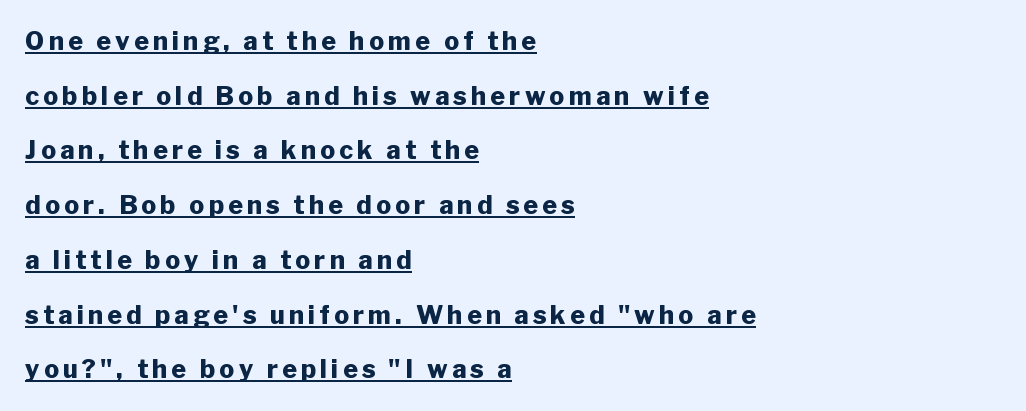
The image shows 25 px bold type, upright; set left-aligned, loose line spacing (2.19x), underlined.
